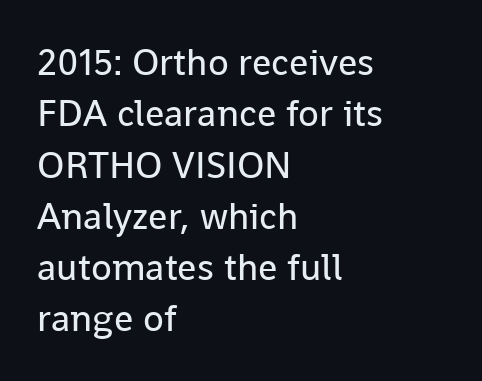
This rendering leaves character spacing at its baseline value. The compositor pushed each line to the left boundary. A sans-serif font was chosen for this passage. Unmarked baselines from the first word to the last. The strokes carry an ordinary text weight at most. Rows of type keep a routine distance in the vertical direction.
